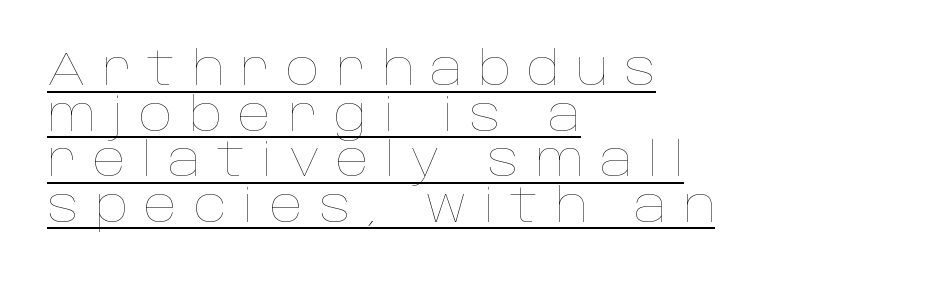
The image shows 47 px thin type, upright; set left-aligned, tight line spacing (0.97x), unusually wide letter spacing (+0.34 em), underlined; low stroke contrast and a large x-height.
